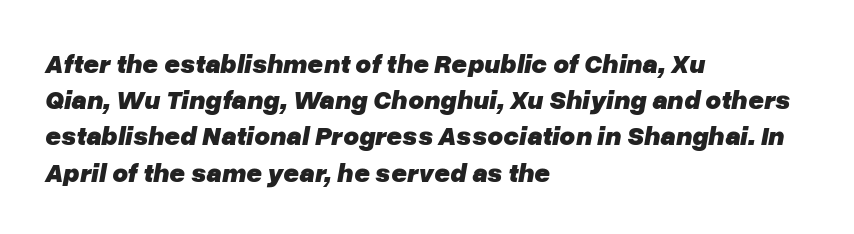
Q: Is the text bold? A: Yes.
Q: Is the text italic (slanted)? A: Yes, it leans right by about 10 degrees.
Q: Is the text underlined? A: No.
Q: How is the paragraph aligned? A: Left-aligned.
Q: Is the spacing between letters normal or unusually wide? A: Normal.
Q: Is the spacing between lines tight, normal or loose? A: Normal.
